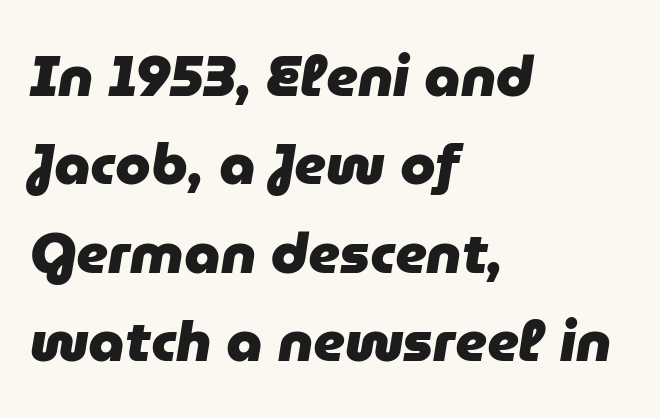
The image shows 57 px heavy type, italic (leaning right); set left-aligned, normal line spacing (1.55x), normal letter spacing, not underlined; low stroke contrast and a medium x-height.
